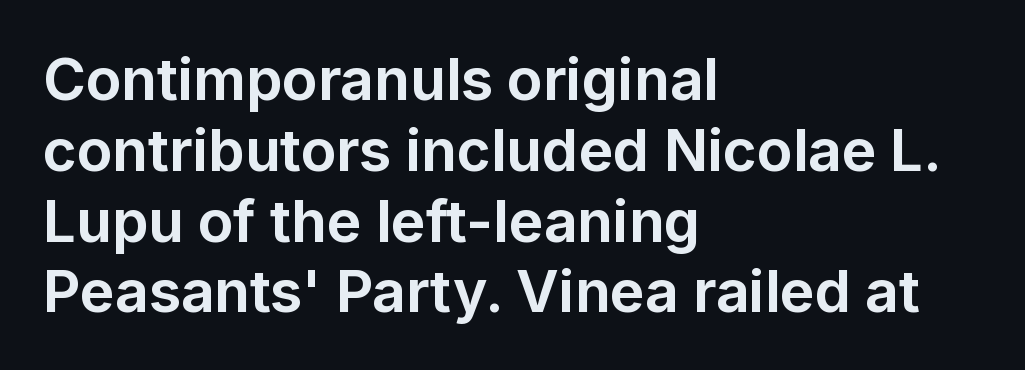
{"serif": "no", "italic": "no", "bold": "yes", "weight": "bold", "width": "normal", "stroke_contrast": "low", "x_height": "medium", "monospaced": "no", "underline": "no", "align": "left", "line_spacing_ratio": 1.22, "letter_spacing": "normal", "letter_spacing_em": 0.0, "glyph_px": 58}
